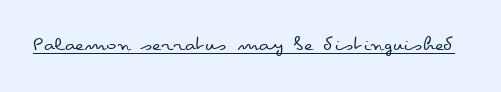
{"italic": "no", "bold": "no", "underline": "yes", "letter_spacing": "normal", "letter_spacing_em": 0.0, "glyph_px": 22}
